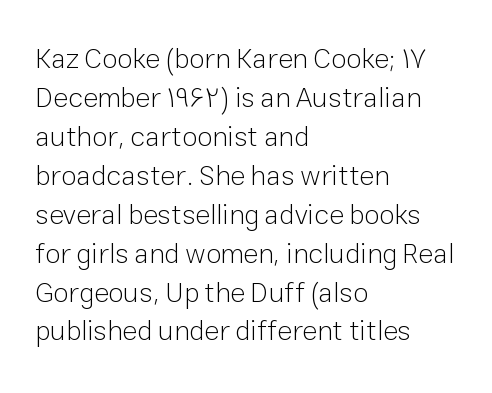
Q: Is the text bold? A: No.
Q: Is the text italic (slanted)? A: No, it is upright.
Q: Is the typeface a serif or a sans-serif typeface? A: Sans-serif.
Q: Is the text underlined? A: No.
Q: How is the paragraph aligned? A: Left-aligned.
Q: Is the spacing between letters normal or unusually wide? A: Normal.
Q: Is the spacing between lines tight, normal or loose? A: Normal.
Q: Width (condensed, normal, or wide)? A: Normal.
Q: Stroke contrast? A: Low.
Q: x-height? A: Medium.
Q: Monospaced? A: No.
